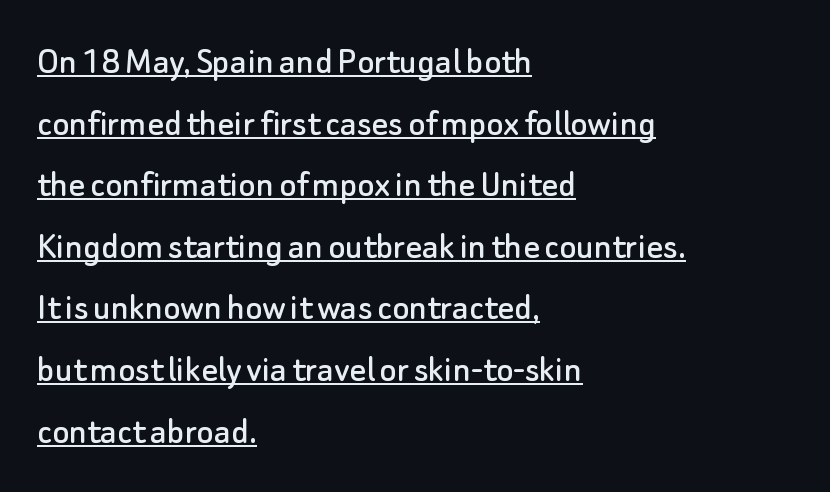
{"serif": "no", "italic": "no", "width": "normal", "stroke_contrast": "low", "x_height": "small", "monospaced": "no", "underline": "yes", "align": "left", "line_spacing": "normal", "line_spacing_ratio": 1.54, "letter_spacing": "normal", "letter_spacing_em": 0.0, "glyph_px": 40}
